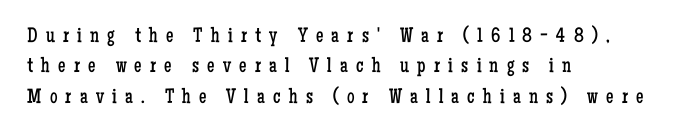
Q: Is the text bold? A: No.
Q: Is the text italic (slanted)? A: No, it is upright.
Q: Is the text underlined? A: No.
Q: How is the paragraph aligned? A: Left-aligned.
Q: Is the spacing between letters normal or unusually wide? A: Unusually wide.
Q: Is the spacing between lines tight, normal or loose? A: Normal.
